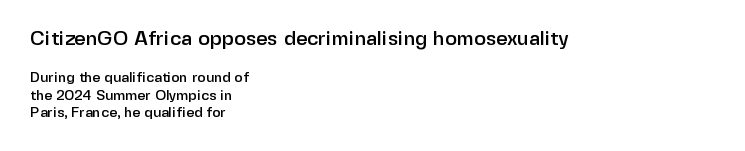
Q: Is the text italic (slanted)? A: No, it is upright.
Q: Is the text underlined? A: No.
Q: How is the paragraph aligned? A: Left-aligned.
Q: Is the spacing between letters normal or unusually wide? A: Normal.
Q: Is the spacing between lines tight, normal or loose? A: Normal.
Q: Which block of text is set in a larger size, the first (top) or the second (bottom)? A: The first (top) one.
